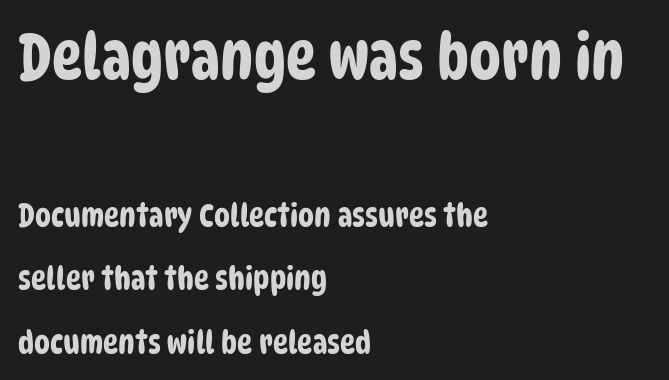
This rendering employs a face without finishing strokes, i.e., a sans-serif. Caption: upper text group enlarged, lower text group reduced. The rendering uses natural spacing where letterforms have individual widths. The space directly below the letters is spotless.
